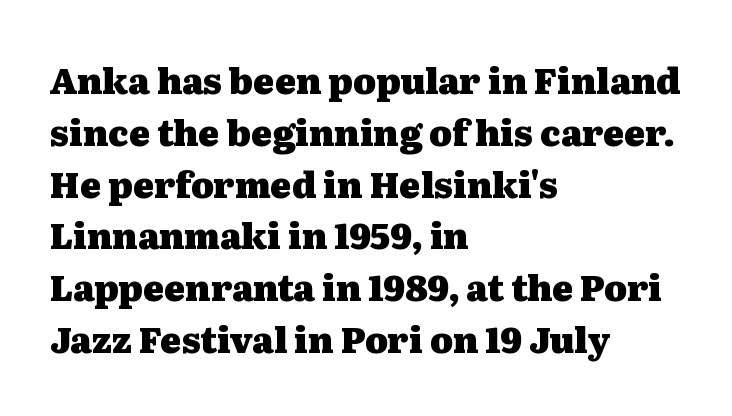
The image shows 35 px heavy, wide serif type, upright; set left-aligned, normal line spacing (1.48x), normal letter spacing, not underlined; medium stroke contrast and a medium x-height.
